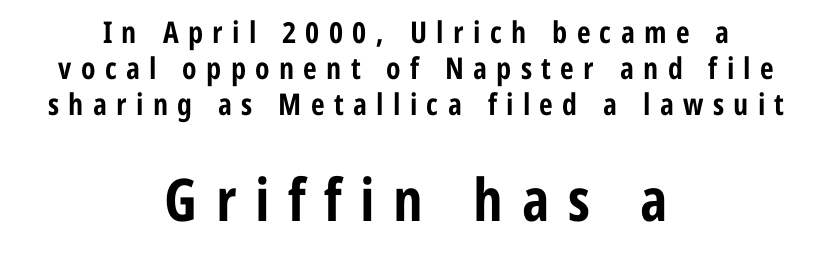
Q: Is the text bold? A: Yes.
Q: Is the text italic (slanted)? A: No, it is upright.
Q: Is the typeface a serif or a sans-serif typeface? A: Sans-serif.
Q: Is the text underlined? A: No.
Q: How is the paragraph aligned? A: Centered.
Q: Is the spacing between letters normal or unusually wide? A: Unusually wide.
Q: Which block of text is set in a larger size, the first (top) or the second (bottom)? A: The second (bottom) one.
Q: Width (condensed, normal, or wide)? A: Condensed.
Q: Stroke contrast? A: Low.
Q: x-height? A: Medium.
Q: Monospaced? A: No.
